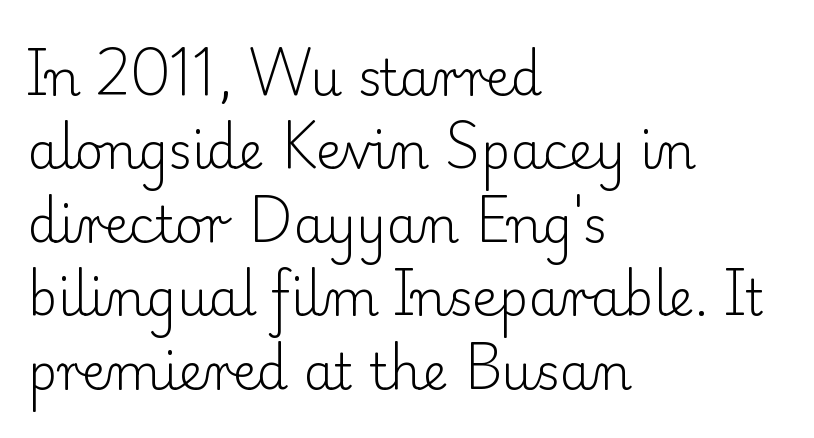
{"italic": "no", "bold": "no", "weight": "light", "width": "normal", "stroke_contrast": "low", "x_height": "small", "monospaced": "no", "underline": "no", "align": "left", "line_spacing": "normal", "line_spacing_ratio": 1.47, "letter_spacing": "normal", "letter_spacing_em": 0.0, "glyph_px": 50}
